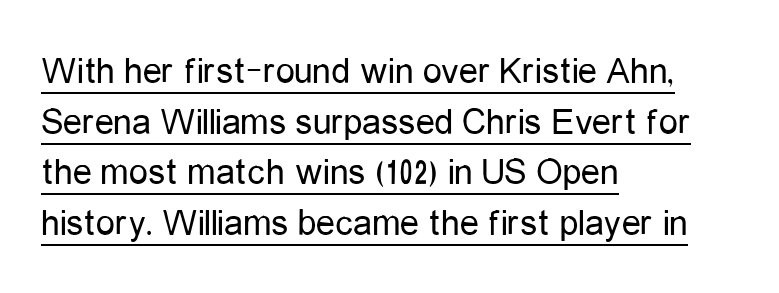
Q: Is the text bold? A: No.
Q: Is the text italic (slanted)? A: No, it is upright.
Q: Is the typeface a serif or a sans-serif typeface? A: Sans-serif.
Q: Is the text underlined? A: Yes.
Q: How is the paragraph aligned? A: Left-aligned.
Q: Is the spacing between letters normal or unusually wide? A: Normal.
Q: Is the spacing between lines tight, normal or loose? A: Normal.
Q: Width (condensed, normal, or wide)? A: Condensed.
Q: Stroke contrast? A: Low.
Q: x-height? A: Medium.
Q: Monospaced? A: No.
